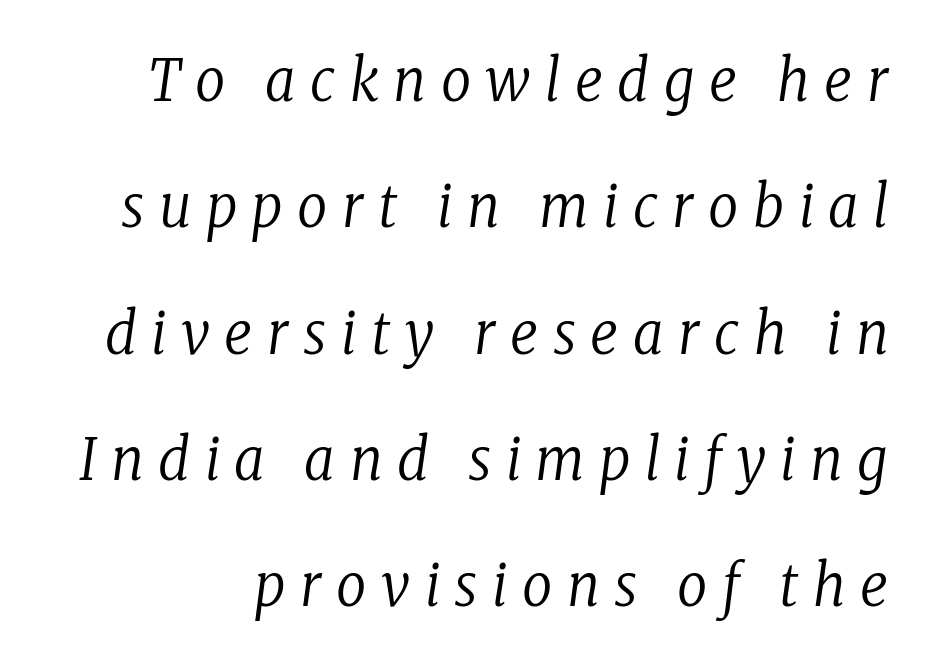
{"serif": "yes", "italic": "yes", "lean": "right", "slant_degrees": 8, "bold": "no", "weight": "regular", "width": "condensed", "stroke_contrast": "low", "x_height": "medium", "monospaced": "no", "underline": "no", "line_spacing": "loose", "line_spacing_ratio": 2.14, "letter_spacing": "wide", "letter_spacing_em": 0.25, "glyph_px": 59}
